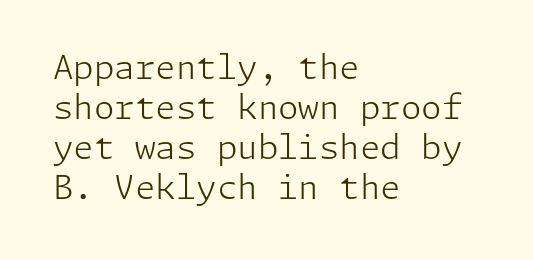
The image shows 33 px light sans-serif type, upright; set left-aligned, line spacing 1.21x, normal letter spacing, not underlined; low stroke contrast and a medium x-height.
